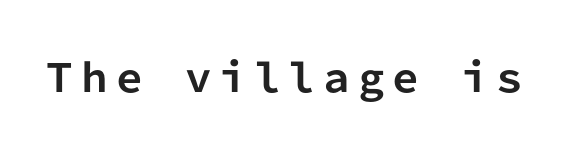
The image shows 38 px bold sans-serif type, upright, monospaced; set unusually wide letter spacing (+0.21 em), not underlined; low stroke contrast and a medium x-height.
